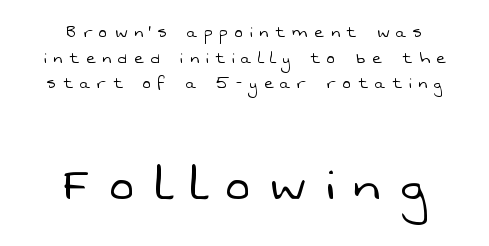
The setting favours the middle, as headings and verse often do. Decoration check: the copy has no underline. Unbolded letterforms with no extra heft. The line texture is sparse and dotted thanks to wide tracking. Type size steps up from the first block to the second. Is this a fixed-width face? No — the glyphs have proportional, varying widths.
